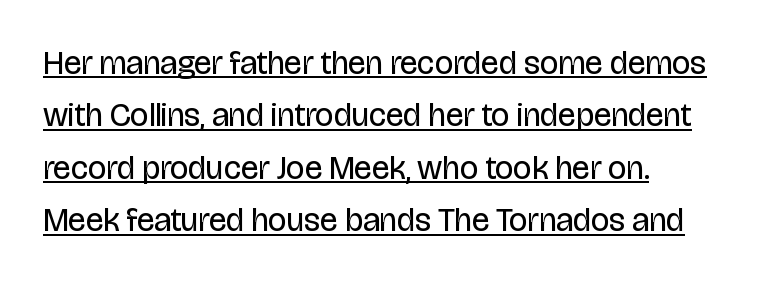
A normal amount of white space separates one row of letters from the next. Unlike a traditional serif, this face leaves its strokes unadorned. Caption: lettering with a line underneath. Tracking here is standard; glyphs follow each other at the usual distance. Is this a fixed-width face? No — the glyphs have proportional, varying widths.
